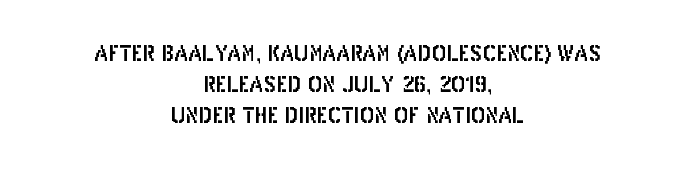
Q: Is the text italic (slanted)? A: No, it is upright.
Q: Is the text underlined? A: No.
Q: How is the paragraph aligned? A: Centered.
Q: Is the spacing between letters normal or unusually wide? A: Normal.
Q: Is the spacing between lines tight, normal or loose? A: Normal.
